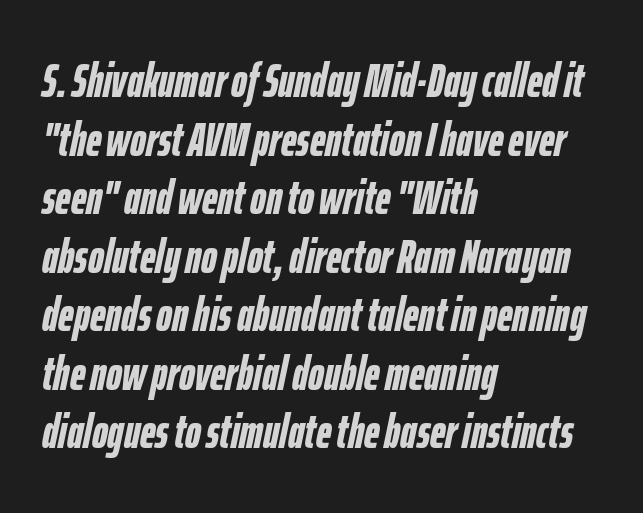
This sample has the flowing, uneven cadence of proportional lettering. Reading down the block, your eye returns to a fixed left position each line. These lines keep a tight, regular rhythm from letter to letter. There's an unmistakable incline to the writing here. This rendering features lettering with no underline. On the weight axis this lands at bold, roughly 700.
